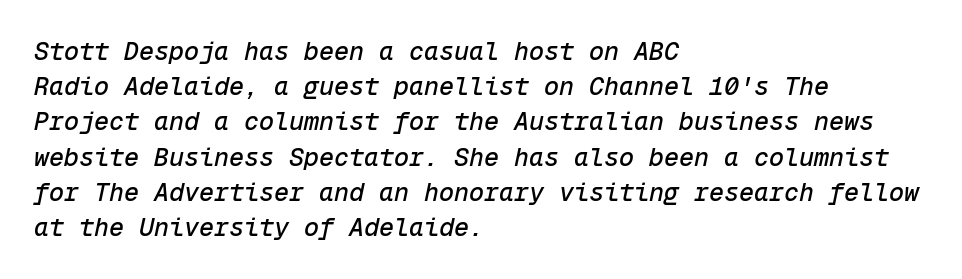
These lines keep a tight, regular rhythm from letter to letter. The designer left line spacing at the default. Does the lettering tilt? It does — this is italic. Notice how the passage keeps a crisp vertical edge on the left only.
